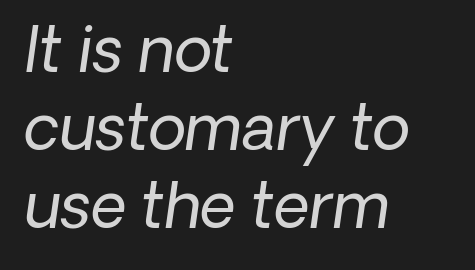
The image shows 62 px regular-weight sans-serif type; set left-aligned, normal line spacing (1.26x), normal letter spacing, not underlined; low stroke contrast and a medium x-height.
